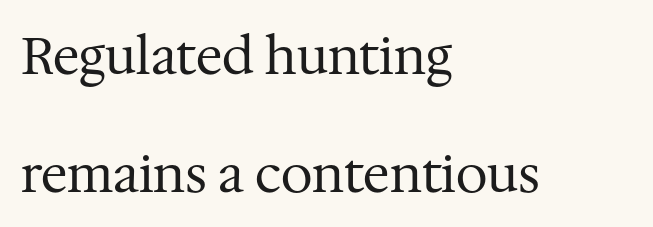
Does the type have serifs? Yes, each stem ends in a small foot. Weight: regular or lighter. No word sits above an underline. The passage shown has conventional tracking throughout.
